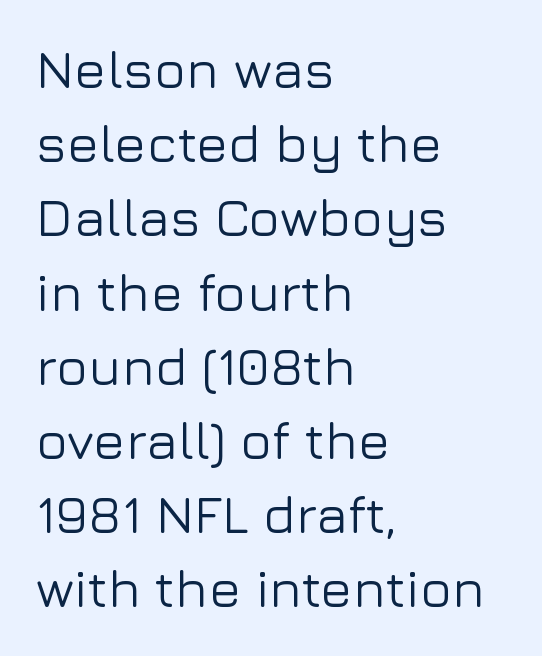
The image shows 53 px sans-serif type, upright; set left-aligned, normal line spacing (1.4x), normal letter spacing, not underlined; low stroke contrast and a medium x-height.
